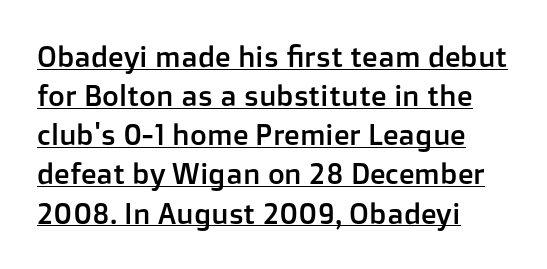
Q: Is the text italic (slanted)? A: No, it is upright.
Q: Is the typeface a serif or a sans-serif typeface? A: Sans-serif.
Q: Is the text underlined? A: Yes.
Q: How is the paragraph aligned? A: Left-aligned.
Q: Is the spacing between letters normal or unusually wide? A: Normal.
Q: Is the spacing between lines tight, normal or loose? A: Normal.
Q: Width (condensed, normal, or wide)? A: Normal.
Q: Stroke contrast? A: Low.
Q: x-height? A: Medium.
Q: Monospaced? A: No.
